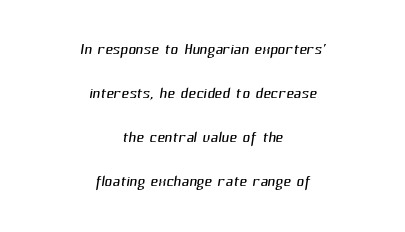
Q: Is the text bold? A: No.
Q: Is the text underlined? A: No.
Q: How is the paragraph aligned? A: Centered.
Q: Is the spacing between letters normal or unusually wide? A: Normal.
Q: Is the spacing between lines tight, normal or loose? A: Loose.
